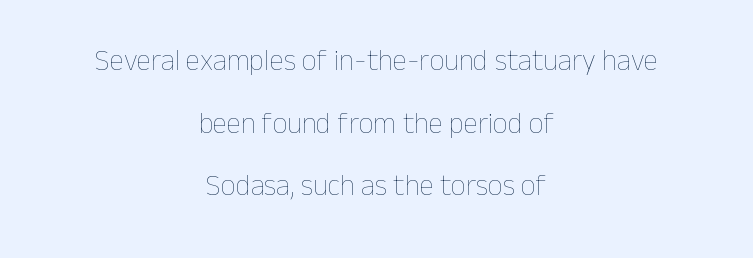
{"italic": "no", "bold": "no", "weight": "thin", "width": "normal", "stroke_contrast": "low", "x_height": "medium", "monospaced": "no", "underline": "no", "align": "center", "line_spacing": "loose", "line_spacing_ratio": 2.16, "letter_spacing": "normal", "letter_spacing_em": 0.0, "glyph_px": 29}
